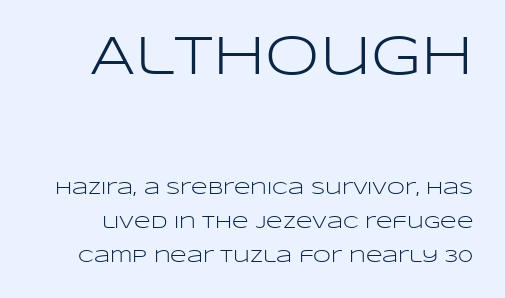
{"serif": "no", "italic": "no", "bold": "no", "weight": "light", "width": "wide", "stroke_contrast": "low", "x_height": "large", "monospaced": "no", "underline": "no", "line_spacing_ratio": 1.89, "letter_spacing": "normal", "letter_spacing_em": 0.0, "larger_block": "first", "size_ratio": 3.06, "glyph_px": 55}
